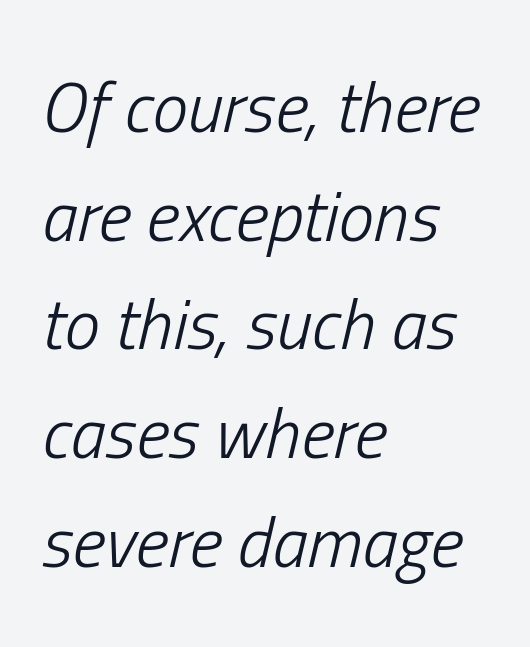
The letterforms sit at book weight or below. Yep, that's italic — everything's leaning. The space between consecutive lines is moderate. Left-aligned paragraph, ragged on the right.
